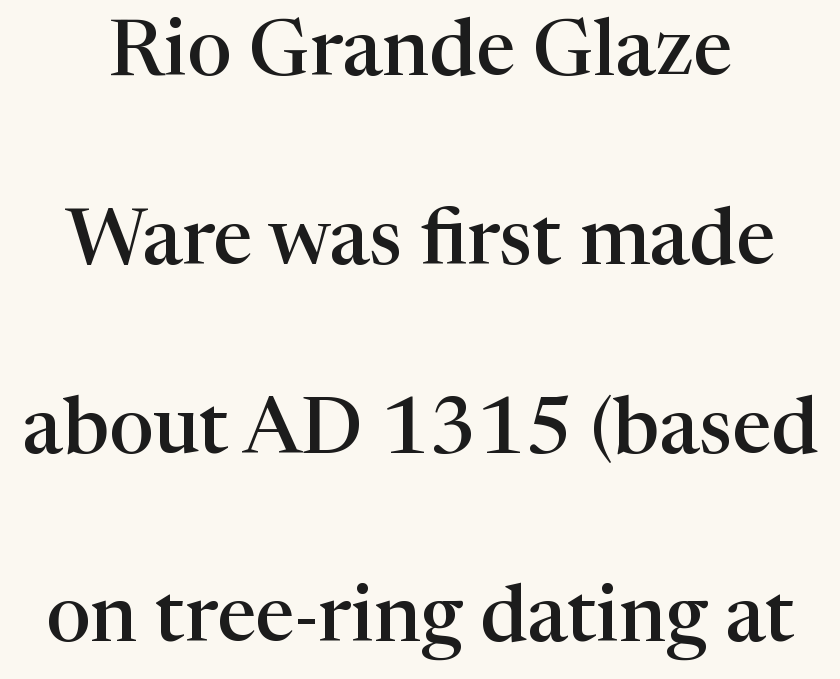
{"serif": "yes", "italic": "no", "bold": "semi", "weight": "semibold", "width": "normal", "stroke_contrast": "high", "x_height": "medium", "monospaced": "no", "underline": "no", "line_spacing": "loose", "line_spacing_ratio": 2.39, "letter_spacing": "normal", "letter_spacing_em": 0.0, "glyph_px": 79}
